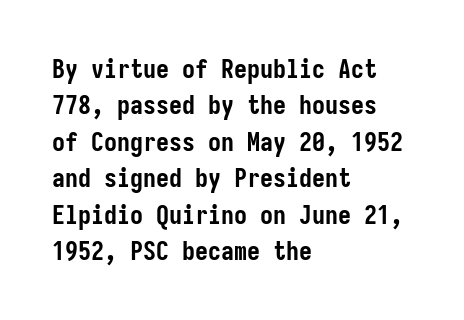
{"italic": "no", "bold": "yes", "underline": "no", "align": "left", "line_spacing": "normal", "line_spacing_ratio": 1.4, "letter_spacing": "normal", "letter_spacing_em": 0.0, "glyph_px": 26}
